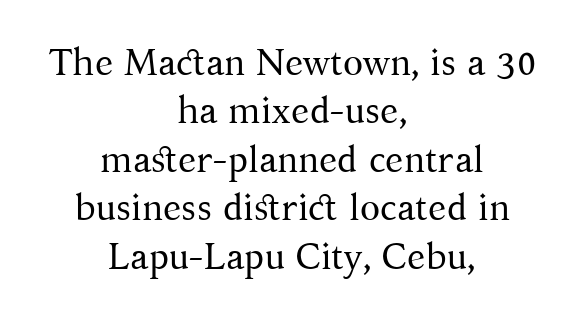
Q: Is the text bold? A: No.
Q: Is the text italic (slanted)? A: No, it is upright.
Q: Is the typeface a serif or a sans-serif typeface? A: Serif.
Q: Is the text underlined? A: No.
Q: How is the paragraph aligned? A: Centered.
Q: Is the spacing between letters normal or unusually wide? A: Normal.
Q: Is the spacing between lines tight, normal or loose? A: Normal.
Q: Width (condensed, normal, or wide)? A: Normal.
Q: Stroke contrast? A: Medium.
Q: x-height? A: Medium.
Q: Monospaced? A: No.
